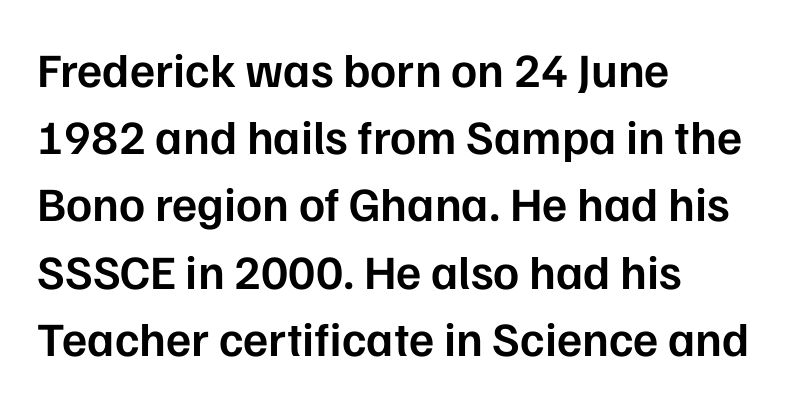
If you measured baseline to baseline, you'd find a middling distance. The type is set solid horizontally, with unmodified tracking. In terms of posture, this sample is upright. This sample has the flowing, uneven cadence of proportional lettering.
